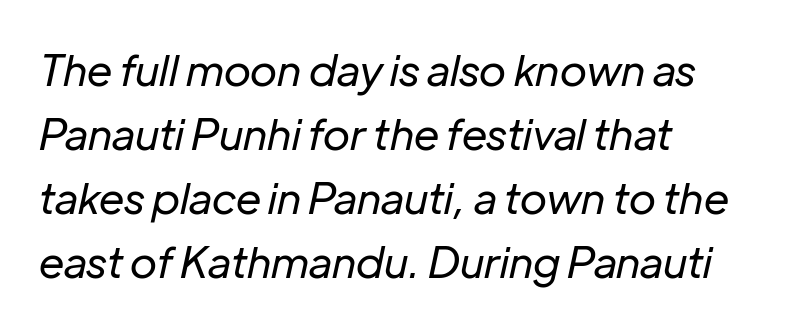
Nobody touched the tracking dial on this one. Baseline-to-baseline distance is the conventional proportion of letter height. The string is rendered with underlining switched off. If you drew a line through each stem, it would be angled. The passage shown is not bold in any degree.
